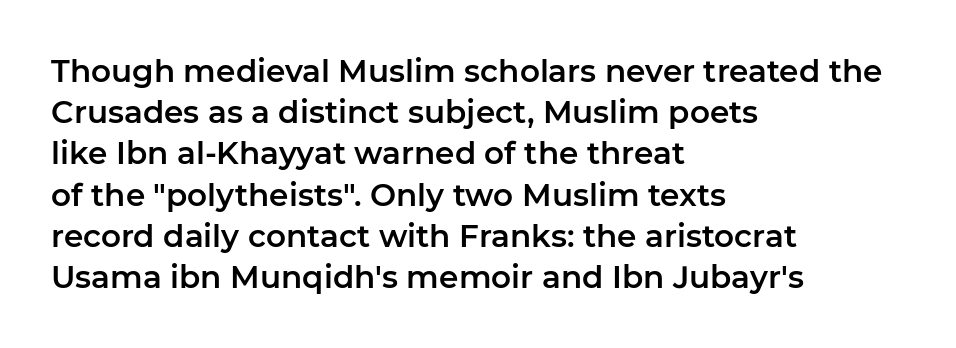
Is there any slant? The stems are plumb. What's the leading like? Ordinary, nothing unusual. Think of a printed novel: that variable character pitch is what you see here. There is no visible air inserted between adjacent glyphs. Font category for this specimen: sans-serif.
